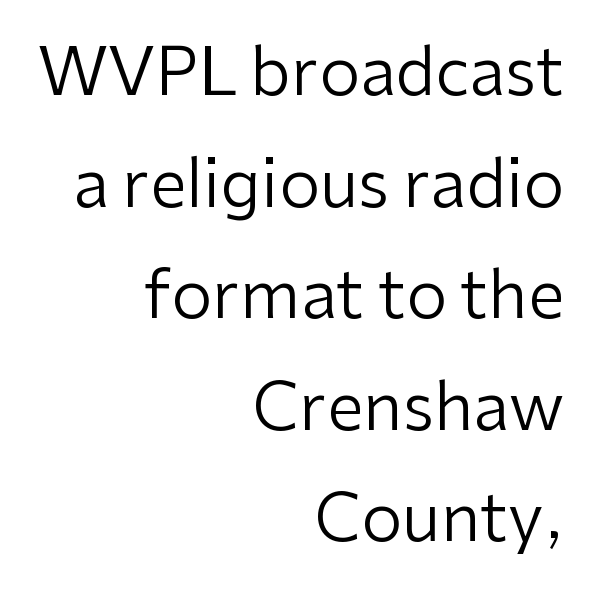
Q: Is the text bold? A: No.
Q: Is the text italic (slanted)? A: No, it is upright.
Q: Is the typeface a serif or a sans-serif typeface? A: Sans-serif.
Q: Is the text underlined? A: No.
Q: How is the paragraph aligned? A: Right-aligned.
Q: Is the spacing between letters normal or unusually wide? A: Normal.
Q: Is the spacing between lines tight, normal or loose? A: Normal.
Q: Width (condensed, normal, or wide)? A: Normal.
Q: Stroke contrast? A: Low.
Q: x-height? A: Medium.
Q: Monospaced? A: No.
